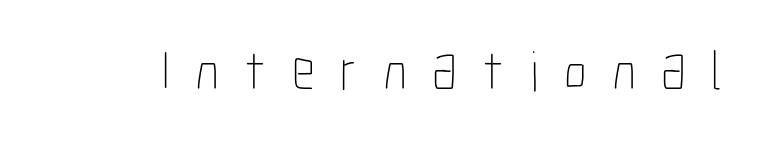
The image shows 57 px thin, condensed type, upright; set unusually wide letter spacing (+0.45 em), not underlined; low stroke contrast and a medium x-height.
